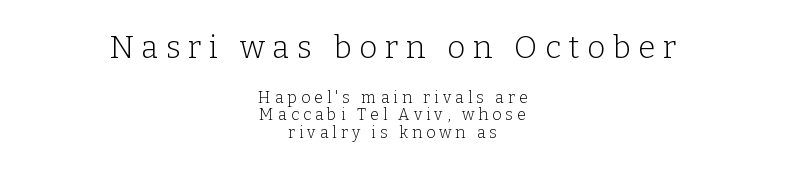
Q: Is the text bold? A: No.
Q: Is the text italic (slanted)? A: No, it is upright.
Q: Is the typeface a serif or a sans-serif typeface? A: Serif.
Q: Is the text underlined? A: No.
Q: How is the paragraph aligned? A: Centered.
Q: Is the spacing between letters normal or unusually wide? A: Unusually wide.
Q: Is the spacing between lines tight, normal or loose? A: Tight.
Q: Which block of text is set in a larger size, the first (top) or the second (bottom)? A: The first (top) one.
Q: Width (condensed, normal, or wide)? A: Normal.
Q: Stroke contrast? A: Low.
Q: x-height? A: Medium.
Q: Monospaced? A: No.
